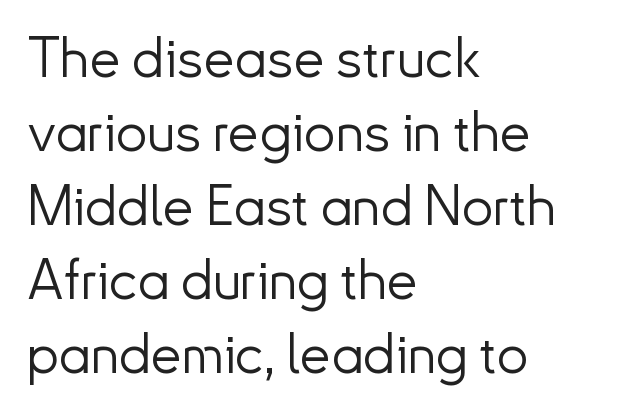
{"serif": "no", "italic": "no", "bold": "no", "weight": "light", "width": "normal", "stroke_contrast": "low", "x_height": "small", "monospaced": "no", "underline": "no", "align": "left", "line_spacing": "normal", "line_spacing_ratio": 1.32, "letter_spacing": "normal", "letter_spacing_em": 0.0, "glyph_px": 56}
